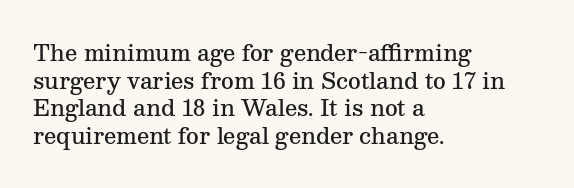
The image shows 22 px text type, upright; set left-aligned, normal line spacing (1.26x), normal letter spacing, not underlined.
